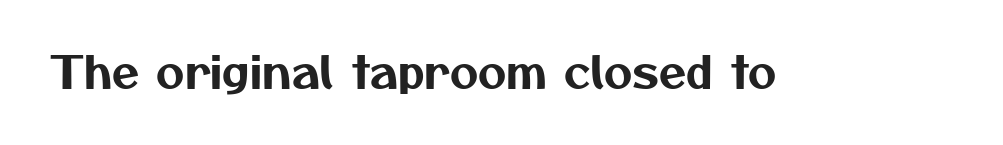
Short note: letters normally spaced. Descenders hang freely into open space. Character widths vary here, with narrow letters taking less room than wide ones. The designer went with a sans here, leaving each stem footless.
